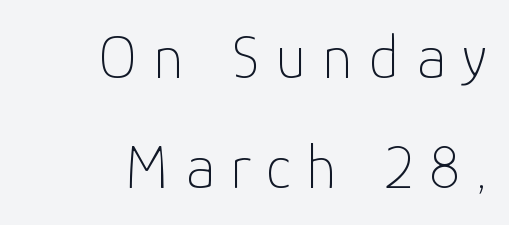
{"serif": "no", "italic": "no", "bold": "no", "weight": "thin", "width": "normal", "stroke_contrast": "low", "x_height": "medium", "monospaced": "no", "underline": "no", "align": "right", "line_spacing_ratio": 1.78, "letter_spacing": "wide", "letter_spacing_em": 0.26, "glyph_px": 62}
